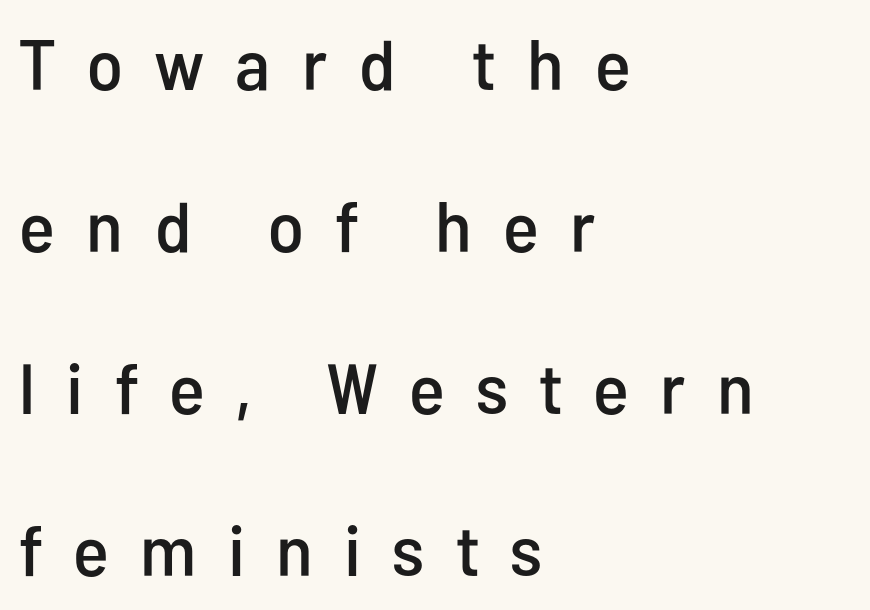
Q: Is the text italic (slanted)? A: No, it is upright.
Q: Is the typeface a serif or a sans-serif typeface? A: Sans-serif.
Q: Is the text underlined? A: No.
Q: How is the paragraph aligned? A: Left-aligned.
Q: Is the spacing between letters normal or unusually wide? A: Unusually wide.
Q: Is the spacing between lines tight, normal or loose? A: Loose.
Q: Width (condensed, normal, or wide)? A: Condensed.
Q: Stroke contrast? A: Low.
Q: x-height? A: Medium.
Q: Monospaced? A: No.
